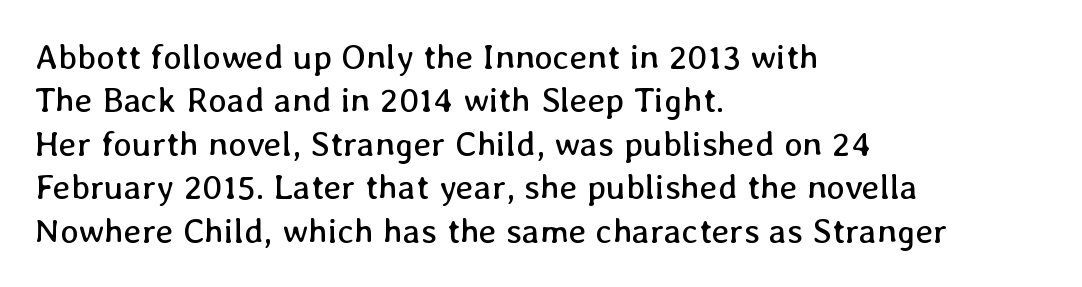
{"italic": "no", "bold": "no", "weight": "regular", "width": "normal", "stroke_contrast": "low", "x_height": "medium", "monospaced": "no", "underline": "no", "align": "left", "line_spacing_ratio": 1.24, "letter_spacing": "normal", "letter_spacing_em": 0.0, "glyph_px": 35}
